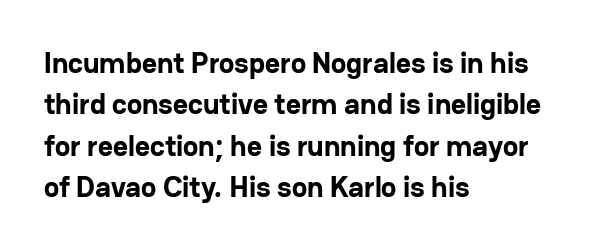
Q: Is the text bold? A: Yes.
Q: Is the text italic (slanted)? A: No, it is upright.
Q: Is the typeface a serif or a sans-serif typeface? A: Sans-serif.
Q: Is the text underlined? A: No.
Q: How is the paragraph aligned? A: Left-aligned.
Q: Is the spacing between letters normal or unusually wide? A: Normal.
Q: Is the spacing between lines tight, normal or loose? A: Normal.
Q: Width (condensed, normal, or wide)? A: Normal.
Q: Stroke contrast? A: Low.
Q: x-height? A: Medium.
Q: Monospaced? A: No.
